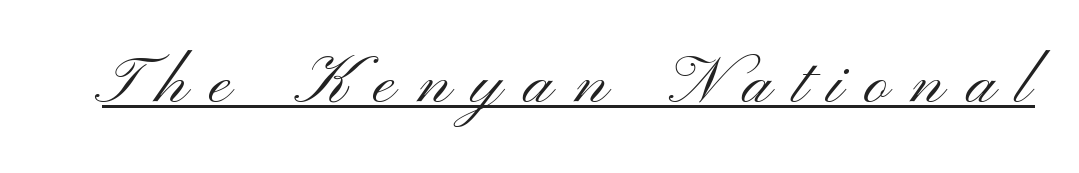
{"serif": "no", "bold": "no", "weight": "light", "width": "wide", "stroke_contrast": "medium", "x_height": "small", "monospaced": "no", "underline": "yes", "letter_spacing": "wide", "letter_spacing_em": 0.33, "glyph_px": 66}
